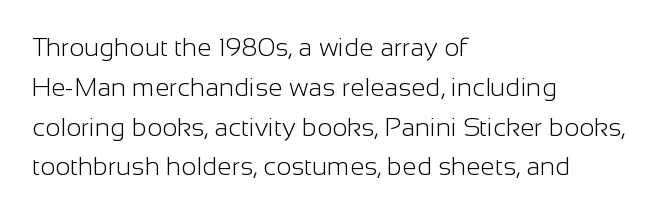
{"italic": "no", "bold": "no", "underline": "no", "align": "left", "line_spacing": "normal", "line_spacing_ratio": 1.53, "letter_spacing": "normal", "letter_spacing_em": 0.0, "glyph_px": 26}
